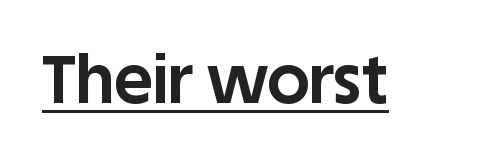
Strokes here are thick enough to call this a true bold. Do the letters lean? They stand straight. Like a heading marked for emphasis, these lines bear an underscore. Nothing sits at the stroke ends, so this counts as sans-serif. Think of a printed novel: that variable character pitch is what you see here. In terms of letterspacing, this is plain default setting.
